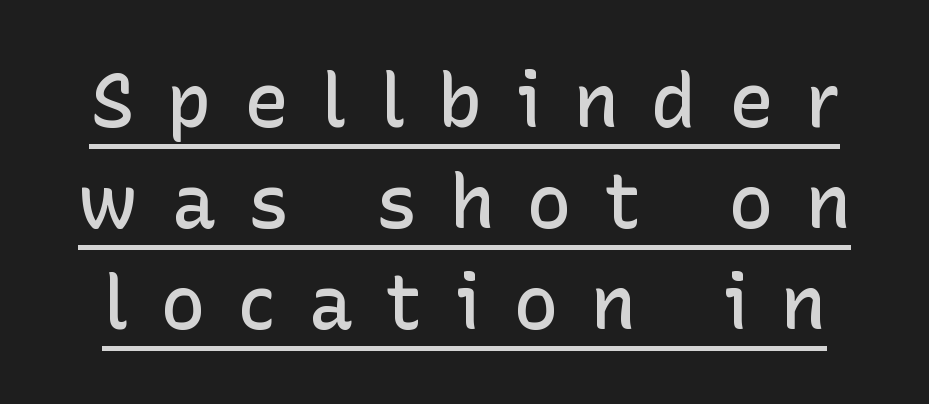
{"serif": "no", "italic": "no", "bold": "semi", "weight": "semibold", "width": "normal", "stroke_contrast": "low", "x_height": "medium", "monospaced": "no", "underline": "yes", "line_spacing": "normal", "line_spacing_ratio": 1.35, "letter_spacing": "wide", "letter_spacing_em": 0.43, "glyph_px": 75}
